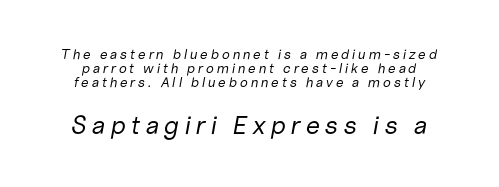
Regarding leading, the lines here are crowded together. If you squint, the bottom block still reads clearly — it's the larger of the two. On a weight scale, this lands at 450 or below. Just letters on the line, the space beneath them empty.
